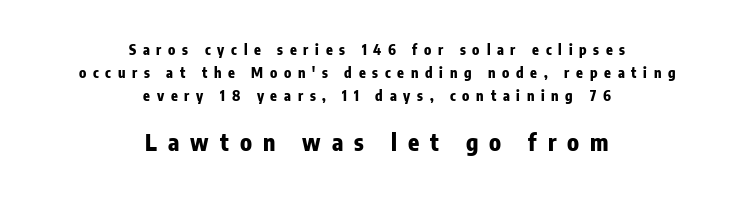
The type sits square on the baseline with zero lean. Note: smaller setting up top, larger setting below. Loose tracking; the words dissolve into strings of separated letters. Descenders hang freely into open space.
